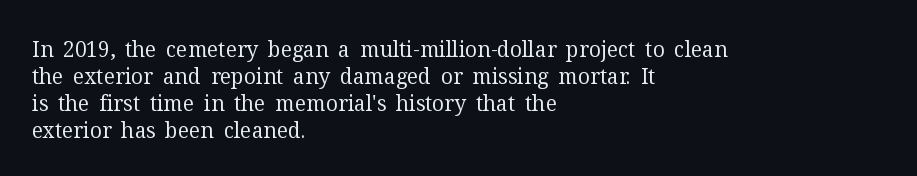
{"italic": "no", "bold": "no", "underline": "no", "align": "left", "line_spacing": "normal", "line_spacing_ratio": 1.28, "letter_spacing": "normal", "letter_spacing_em": 0.0, "glyph_px": 21}
